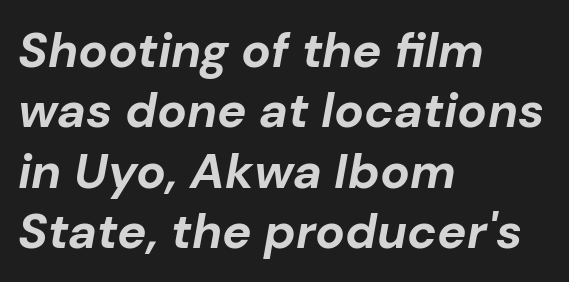
Is this a fixed-width face? No — the glyphs have proportional, varying widths. As a designer I'd log this as weight 700, bold. This rendering features lettering with no underline. Each word holds together tightly as a unit, with standard inter-letter gaps.
